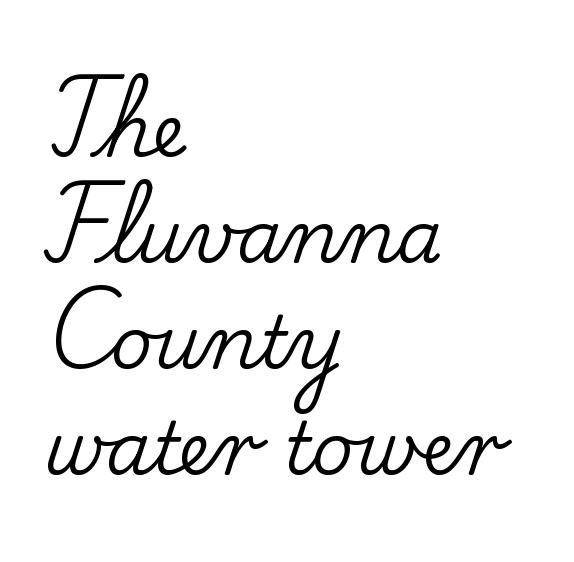
{"serif": "yes", "width": "normal", "stroke_contrast": "low", "x_height": "small", "monospaced": "no", "underline": "no", "align": "left", "line_spacing": "normal", "line_spacing_ratio": 1.47, "letter_spacing": "normal", "letter_spacing_em": 0.0, "glyph_px": 72}
